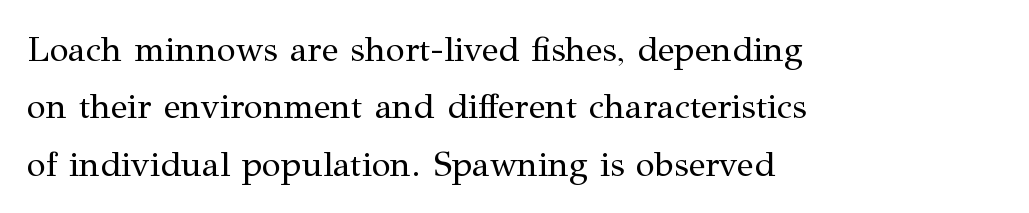
Q: Is the text bold? A: No.
Q: Is the text italic (slanted)? A: No, it is upright.
Q: Is the typeface a serif or a sans-serif typeface? A: Serif.
Q: Is the text underlined? A: No.
Q: How is the paragraph aligned? A: Left-aligned.
Q: Is the spacing between letters normal or unusually wide? A: Normal.
Q: Is the spacing between lines tight, normal or loose? A: Normal.
Q: Width (condensed, normal, or wide)? A: Normal.
Q: Stroke contrast? A: Medium.
Q: x-height? A: Medium.
Q: Monospaced? A: No.
